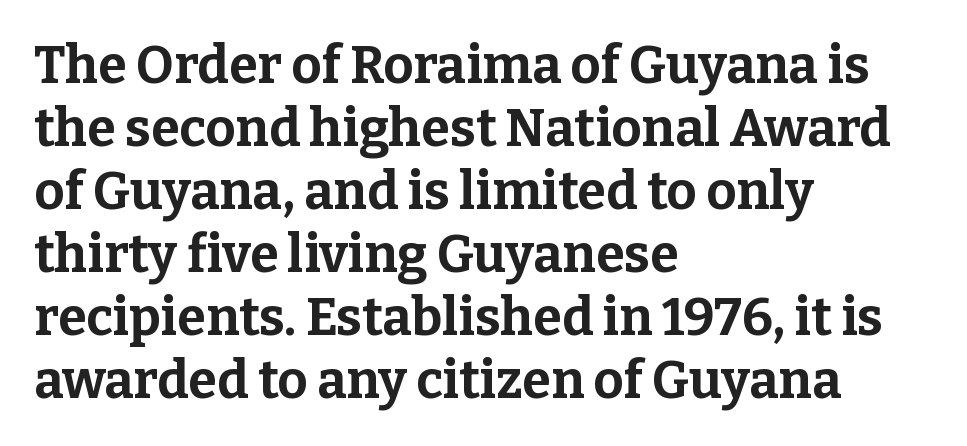
Q: Is the text bold? A: Yes.
Q: Is the text italic (slanted)? A: No, it is upright.
Q: Is the typeface a serif or a sans-serif typeface? A: Serif.
Q: Is the text underlined? A: No.
Q: How is the paragraph aligned? A: Left-aligned.
Q: Is the spacing between letters normal or unusually wide? A: Normal.
Q: Width (condensed, normal, or wide)? A: Normal.
Q: Stroke contrast? A: Low.
Q: x-height? A: Medium.
Q: Monospaced? A: No.
